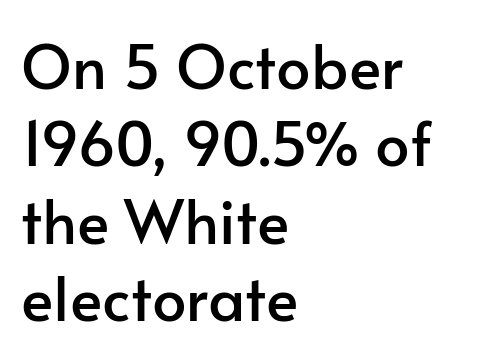
Unlike a traditional serif, this face leaves its strokes unadorned. Notice how the stems are strictly vertical — no italics here. Is the letter spacing exaggerated? No — it looks like the ordinary default. Rule under the text: the space is simply empty. Interline gaps are of average width in this sample.
